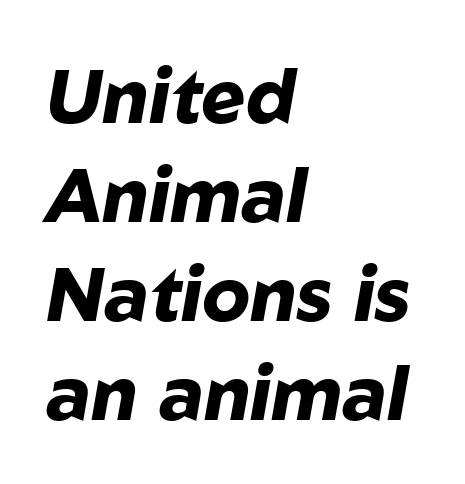
The image shows 75 px heavy type, italic (leaning right); set left-aligned, normal line spacing (1.32x), normal letter spacing, not underlined; low stroke contrast and a medium x-height.
